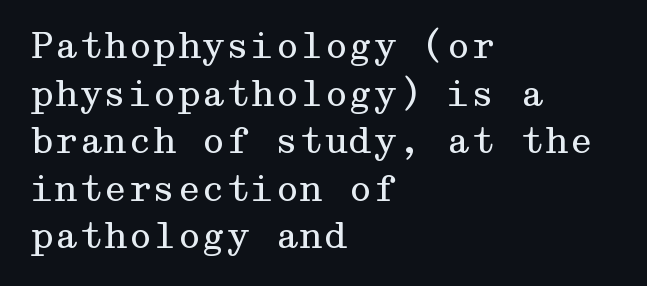
Visually the block forms a straight wall on the left and a jagged coastline on the right. Unlike a clean sans, this face finishes its strokes with serifs. The characters are drawn with everyday or finer stroke widths. When letters stand straight like this, we call the style roman or upright. Each word holds together tightly as a unit, with standard inter-letter gaps.
